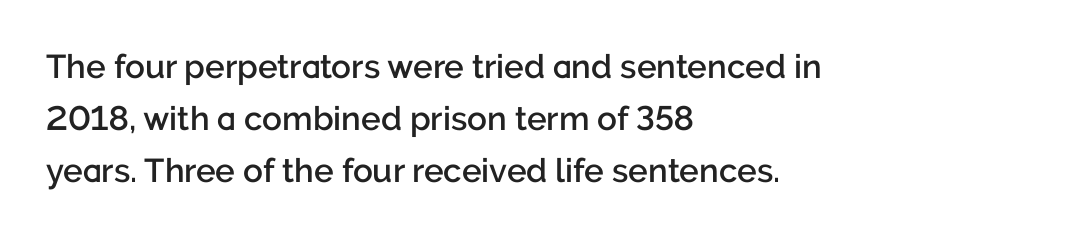
{"serif": "no", "italic": "no", "bold": "semi", "weight": "semibold", "width": "normal", "stroke_contrast": "low", "x_height": "medium", "monospaced": "no", "underline": "no", "align": "left", "line_spacing": "normal", "line_spacing_ratio": 1.58, "letter_spacing": "normal", "letter_spacing_em": 0.0, "glyph_px": 33}
